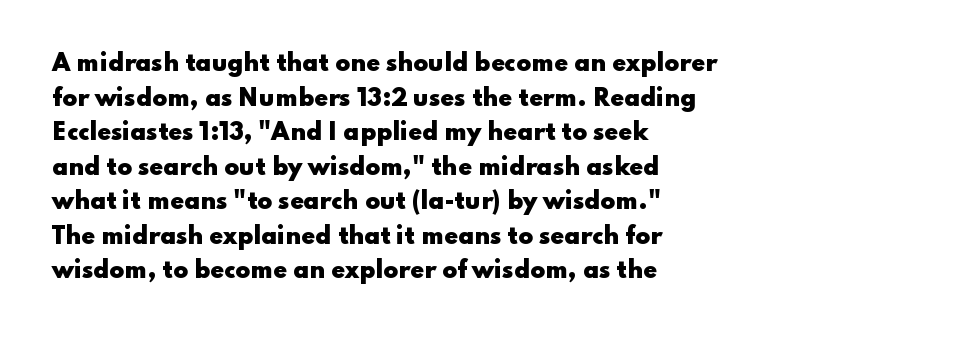
The image shows 22 px bold type, upright; set left-aligned, normal line spacing (1.57x), normal letter spacing, not underlined.
